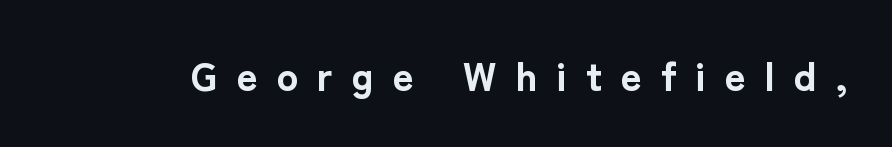
Decoration check: the copy has no underline. Typographically, this falls in the sans-serif category. Looks like regular typesetting: each glyph gets only the width it needs. I'd describe the lettering as bold — thick and assertive.
